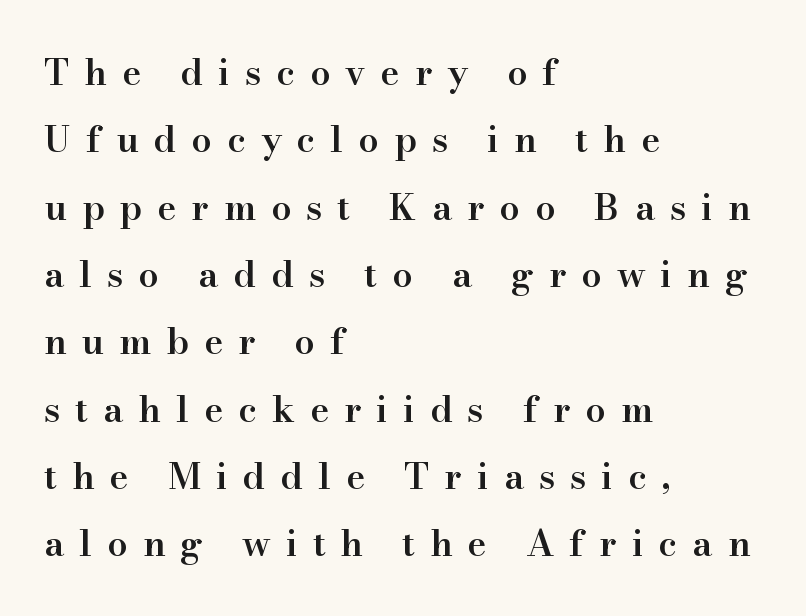
{"serif": "yes", "italic": "no", "bold": "semi", "weight": "semibold", "width": "normal", "stroke_contrast": "high", "x_height": "small", "monospaced": "no", "underline": "no", "align": "left", "line_spacing_ratio": 1.87, "letter_spacing": "wide", "letter_spacing_em": 0.42, "glyph_px": 36}
